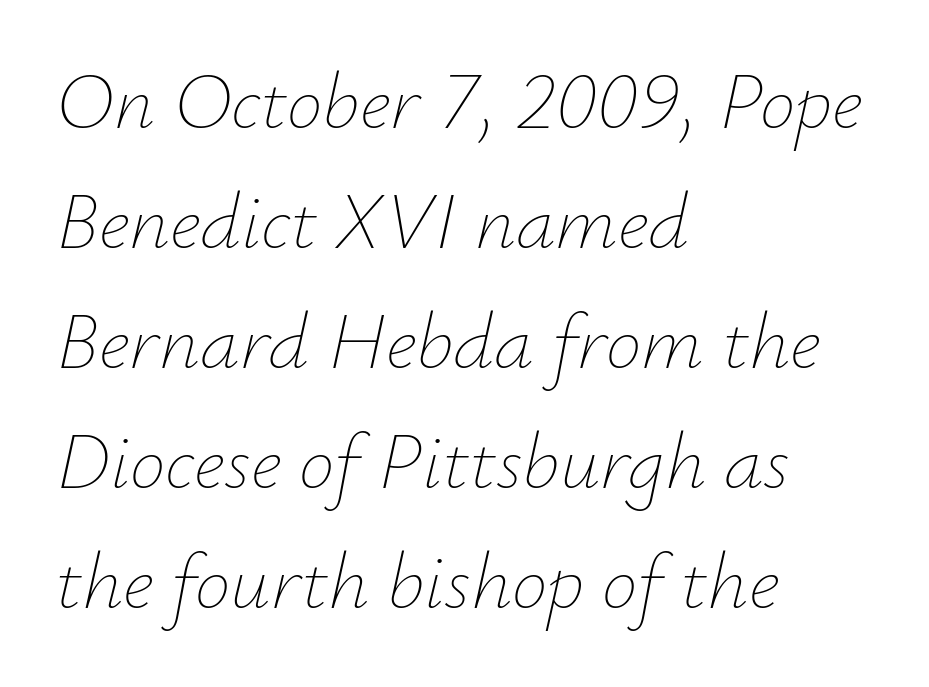
{"italic": "yes", "lean": "right", "slant_degrees": 12, "bold": "no", "weight": "thin", "width": "normal", "stroke_contrast": "low", "x_height": "small", "monospaced": "no", "underline": "no", "align": "left", "line_spacing": "normal", "line_spacing_ratio": 1.5, "letter_spacing": "normal", "letter_spacing_em": 0.0, "glyph_px": 80}
